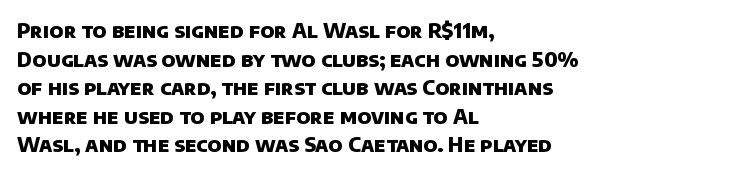
The lines sit at an ordinary, default distance from one another. These lines keep a tight, regular rhythm from letter to letter. How heavy is the stroke? Heavy — this is a bold. Clear beneath every line of the passage. Compared with a centered layout, this one pins lines to the left instead.
